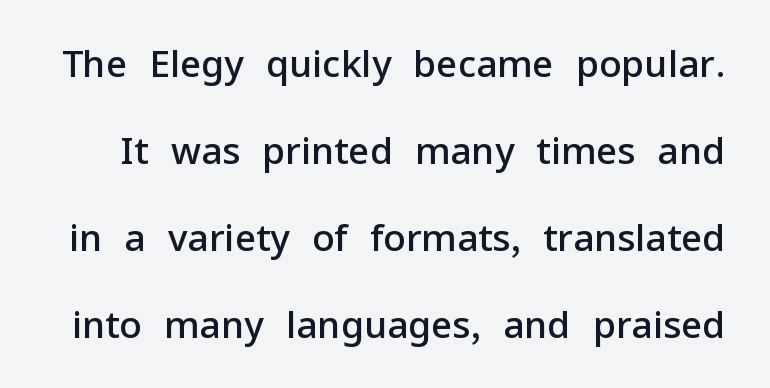
{"serif": "no", "italic": "no", "bold": "semi", "weight": "semibold", "width": "normal", "stroke_contrast": "low", "x_height": "medium", "monospaced": "no", "underline": "no", "line_spacing": "loose", "line_spacing_ratio": 2.35, "letter_spacing": "normal", "letter_spacing_em": 0.0, "glyph_px": 37}
